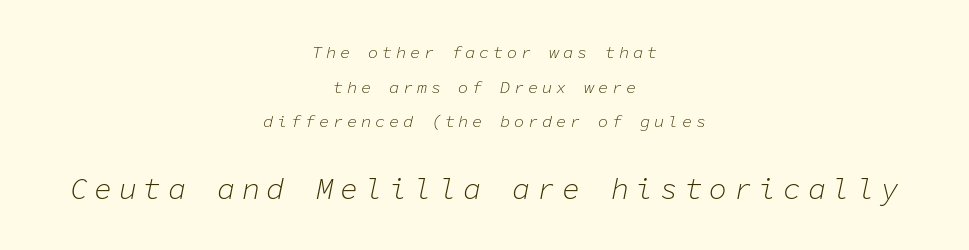
Q: Is the text bold? A: No.
Q: Is the text italic (slanted)? A: Yes, it leans right by about 11 degrees.
Q: Is the text underlined? A: No.
Q: How is the paragraph aligned? A: Centered.
Q: Is the spacing between letters normal or unusually wide? A: Unusually wide.
Q: Is the spacing between lines tight, normal or loose? A: Loose.
Q: Which block of text is set in a larger size, the first (top) or the second (bottom)? A: The second (bottom) one.
Q: Width (condensed, normal, or wide)? A: Normal.
Q: Stroke contrast? A: Low.
Q: x-height? A: Medium.
Q: Monospaced? A: Yes.
